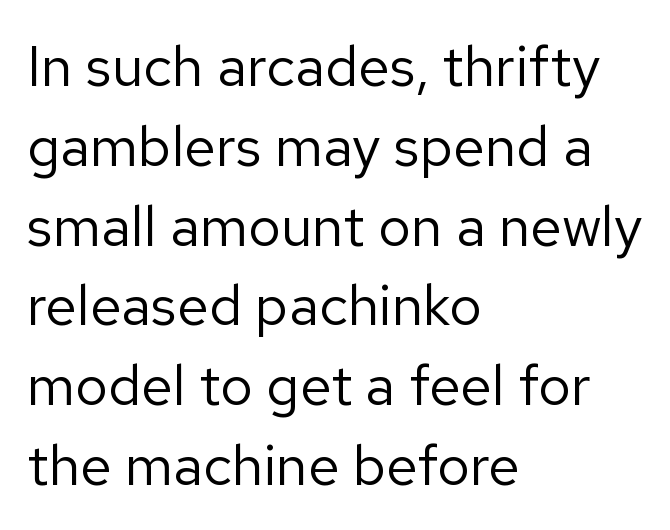
Observe the ordinary spacing: letters are neighbours, not strangers. Regarding serifs, this sample does without them. Think standard paragraph weight, or any step lighter than that. In terms of posture, this sample is upright.
